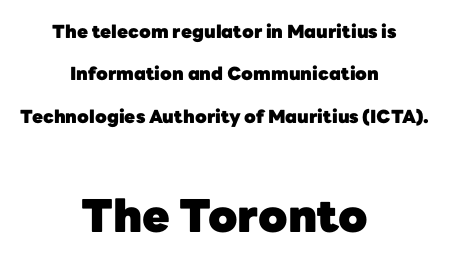
Horizontal alignment here is central, giving a formal, balanced look. The passage shown is emphatically bold. Words float on clear page, feet unadorned. The passage shown is typed in a proportional face where columns would drift.
